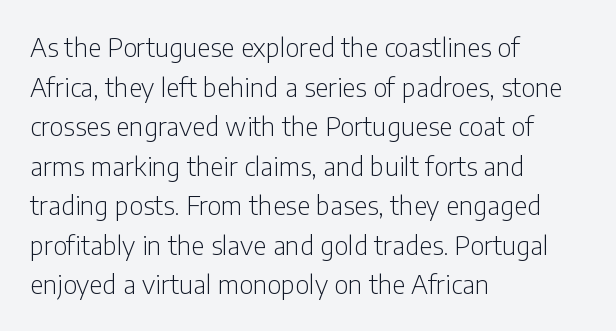
{"italic": "no", "bold": "no", "underline": "no", "align": "left", "line_spacing": "normal", "line_spacing_ratio": 1.52, "letter_spacing": "normal", "letter_spacing_em": 0.0, "glyph_px": 26}
